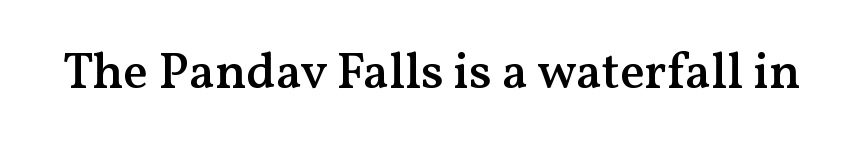
The image shows 51 px semibold serif type, upright; set normal letter spacing, not underlined; medium stroke contrast and a medium x-height.
